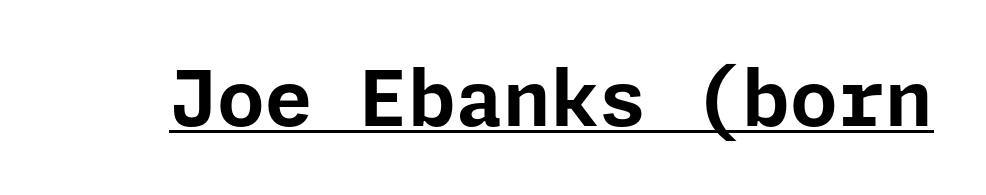
The image shows 77 px bold sans-serif type, upright; set normal letter spacing, underlined; low stroke contrast and a medium x-height.
